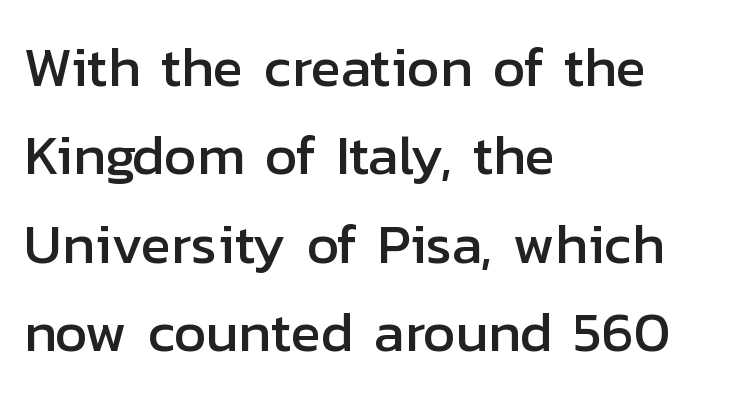
Q: Is the text italic (slanted)? A: No, it is upright.
Q: Is the typeface a serif or a sans-serif typeface? A: Sans-serif.
Q: Is the text underlined? A: No.
Q: How is the paragraph aligned? A: Left-aligned.
Q: Is the spacing between letters normal or unusually wide? A: Normal.
Q: Is the spacing between lines tight, normal or loose? A: Normal.
Q: Width (condensed, normal, or wide)? A: Normal.
Q: Stroke contrast? A: Low.
Q: x-height? A: Medium.
Q: Monospaced? A: No.
